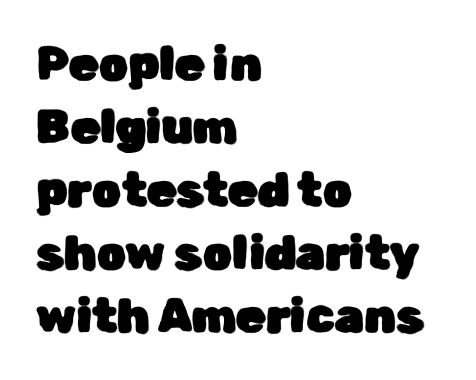
{"serif": "no", "italic": "no", "width": "normal", "stroke_contrast": "low", "x_height": "medium", "monospaced": "no", "underline": "no", "align": "left", "line_spacing": "normal", "line_spacing_ratio": 1.34, "letter_spacing": "normal", "letter_spacing_em": 0.0, "glyph_px": 47}
